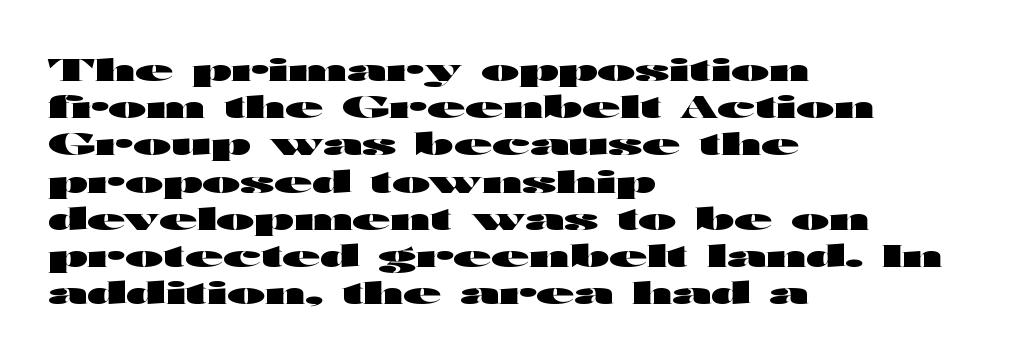
{"serif": "no", "italic": "no", "bold": "yes", "weight": "heavy", "width": "wide", "stroke_contrast": "high", "x_height": "medium", "monospaced": "no", "underline": "no", "align": "left", "line_spacing_ratio": 1.2, "letter_spacing": "normal", "letter_spacing_em": 0.0, "glyph_px": 31}
